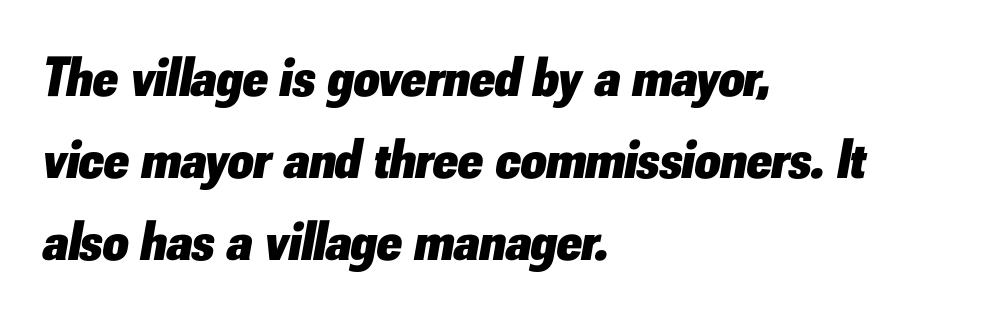
Q: Is the text bold? A: Yes.
Q: Is the text italic (slanted)? A: Yes, it leans right by about 10 degrees.
Q: Is the text underlined? A: No.
Q: How is the paragraph aligned? A: Left-aligned.
Q: Is the spacing between letters normal or unusually wide? A: Normal.
Q: Is the spacing between lines tight, normal or loose? A: Normal.
Q: Width (condensed, normal, or wide)? A: Normal.
Q: Stroke contrast? A: Low.
Q: x-height? A: Small.
Q: Monospaced? A: No.
